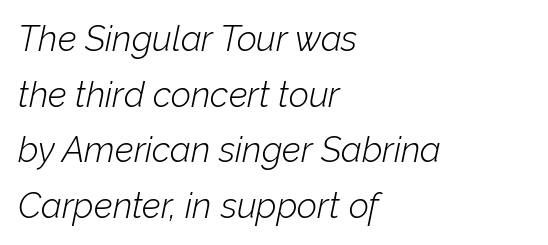
How would I describe the line gaps? Plain and ordinary. The face looks like a standard text weight, possibly lighter. The rendering applies a slant to the glyphs. The ragged edge is on the right, which tells us the setting is flush left. Note the varied advance widths — an 'i' is clearly narrower than an 'm'.
